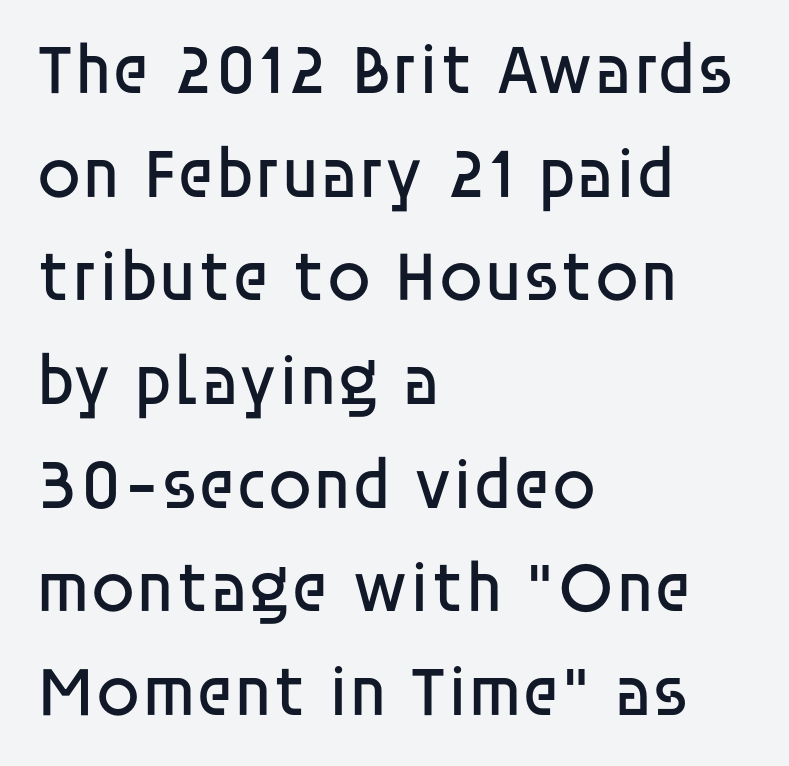
Q: Is the text bold? A: No.
Q: Is the text italic (slanted)? A: No, it is upright.
Q: Is the typeface a serif or a sans-serif typeface? A: Sans-serif.
Q: Is the text underlined? A: No.
Q: How is the paragraph aligned? A: Left-aligned.
Q: Is the spacing between letters normal or unusually wide? A: Normal.
Q: Is the spacing between lines tight, normal or loose? A: Normal.
Q: Width (condensed, normal, or wide)? A: Normal.
Q: Stroke contrast? A: Low.
Q: x-height? A: Large.
Q: Monospaced? A: No.
